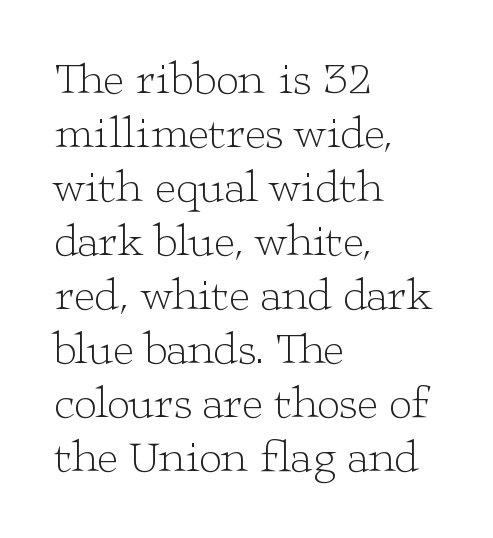
Q: Is the text bold? A: No.
Q: Is the text italic (slanted)? A: No, it is upright.
Q: Is the typeface a serif or a sans-serif typeface? A: Serif.
Q: Is the text underlined? A: No.
Q: How is the paragraph aligned? A: Left-aligned.
Q: Is the spacing between letters normal or unusually wide? A: Normal.
Q: Width (condensed, normal, or wide)? A: Wide.
Q: Stroke contrast? A: Low.
Q: x-height? A: Medium.
Q: Monospaced? A: No.
